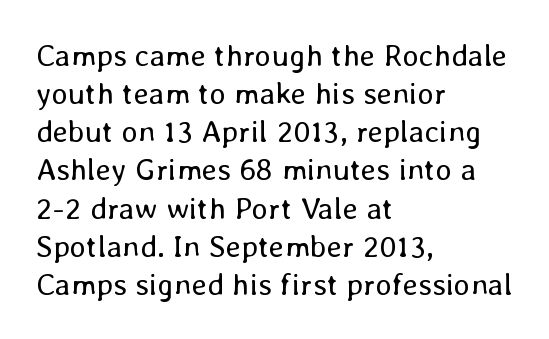
The image shows 31 px regular-weight type, upright; set left-aligned, line spacing 1.23x, normal letter spacing, not underlined; low stroke contrast and a medium x-height.
